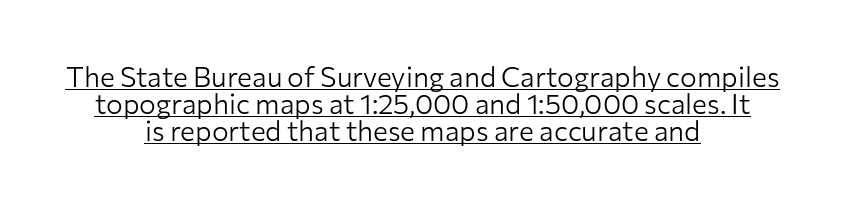
{"serif": "no", "italic": "no", "bold": "no", "weight": "light", "width": "normal", "stroke_contrast": "low", "x_height": "medium", "monospaced": "no", "underline": "yes", "align": "center", "line_spacing": "tight", "line_spacing_ratio": 0.96, "letter_spacing": "normal", "letter_spacing_em": 0.0, "glyph_px": 28}
